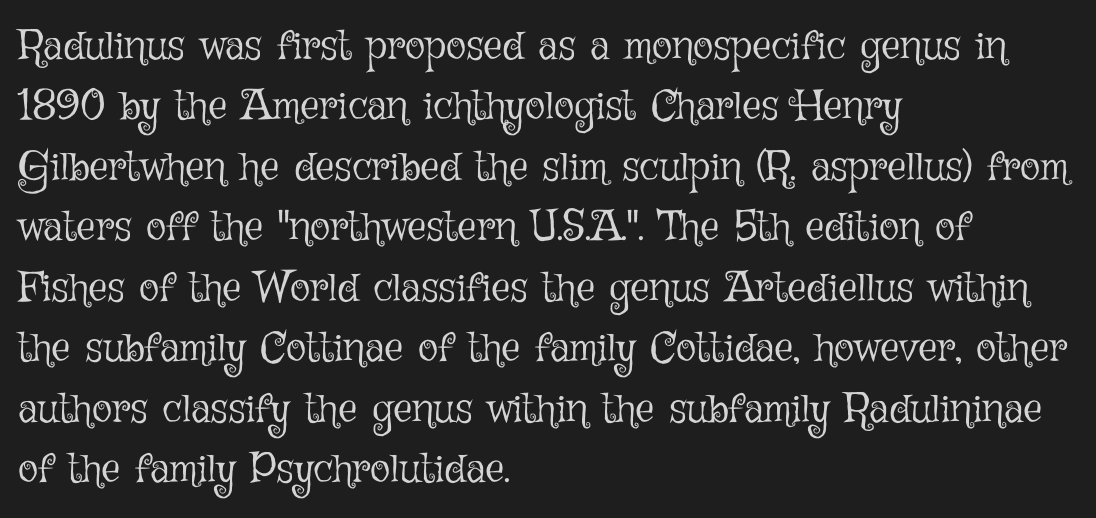
Visually the block forms a straight wall on the left and a jagged coastline on the right. The typeface has the unassuming heft of standard copy or less. Line spacing here is normal. The letters advance in unequal steps, a hallmark of proportional type. Anything drawn beneath the words? Only blank space. Quick note: not italic, upright.
